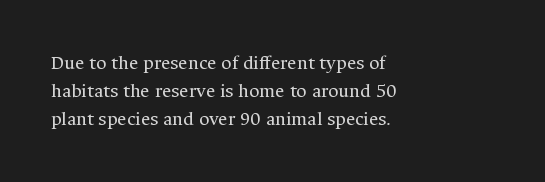
{"italic": "no", "bold": "no", "underline": "no", "align": "left", "line_spacing": "normal", "line_spacing_ratio": 1.39, "letter_spacing": "normal", "letter_spacing_em": 0.0, "glyph_px": 20}
